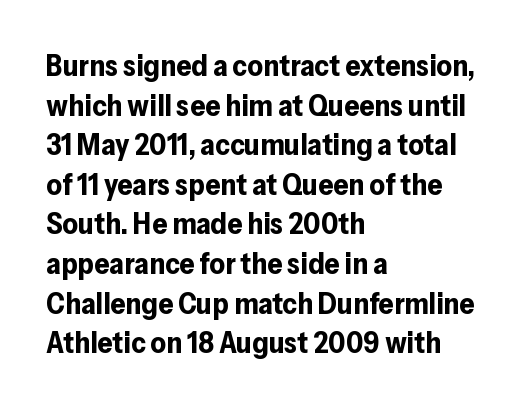
Q: Is the text bold? A: Yes.
Q: Is the text italic (slanted)? A: No, it is upright.
Q: Is the typeface a serif or a sans-serif typeface? A: Sans-serif.
Q: Is the text underlined? A: No.
Q: How is the paragraph aligned? A: Left-aligned.
Q: Is the spacing between letters normal or unusually wide? A: Normal.
Q: Is the spacing between lines tight, normal or loose? A: Normal.
Q: Width (condensed, normal, or wide)? A: Normal.
Q: Stroke contrast? A: Low.
Q: x-height? A: Medium.
Q: Monospaced? A: No.
